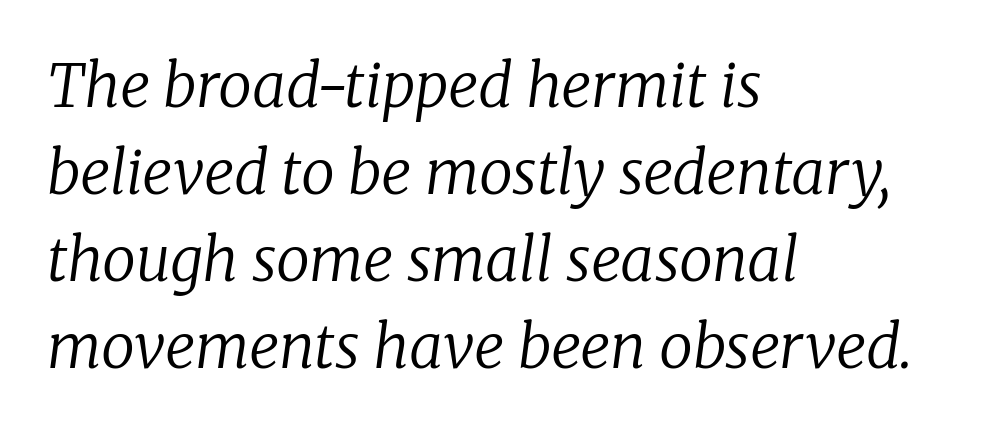
Stem width sits at or under what a default text font uses. Italic? Definitely — the glyphs are oblique. Glance below the letters and you will spot only blank space. The rendering uses natural spacing where letterforms have individual widths. Summary of vertical rhythm: regular, with standard interline spacing. Observe the ordinary spacing: letters are neighbours, not strangers.
